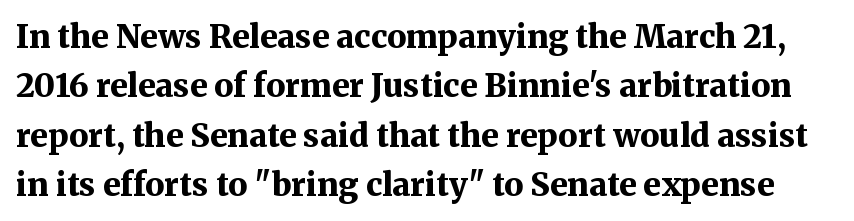
The image shows 32 px bold serif type, upright; set normal line spacing (1.54x), normal letter spacing, not underlined; medium stroke contrast and a medium x-height.
